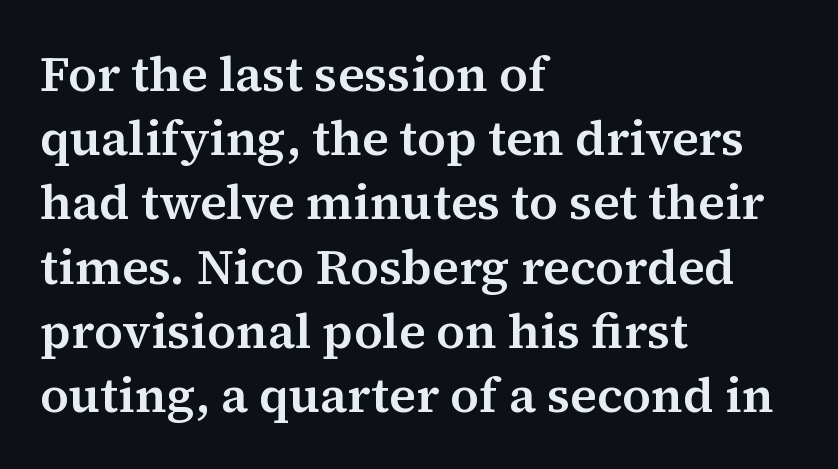
The lettering stays uniformly vertical, giving the passage a roman look. Regarding serifs, this sample has them. A bare baseline throughout the passage. Is the block centered? No — it sits flush against the left margin.
